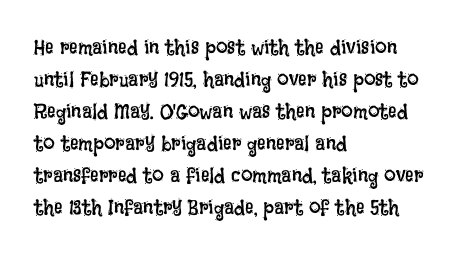
Q: Is the text bold? A: No.
Q: Is the text italic (slanted)? A: No, it is upright.
Q: Is the text underlined? A: No.
Q: How is the paragraph aligned? A: Left-aligned.
Q: Is the spacing between letters normal or unusually wide? A: Normal.
Q: Is the spacing between lines tight, normal or loose? A: Normal.
